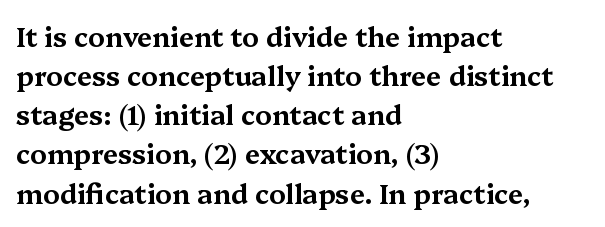
Evenly set lines give the paragraph a standard silhouette. What stands out about the letter spacing? Nothing — it is the standard amount. Glance below the letters and you will spot only blank space. The compositor pushed each line to the left boundary. The axis of the letterforms is exactly vertical.
